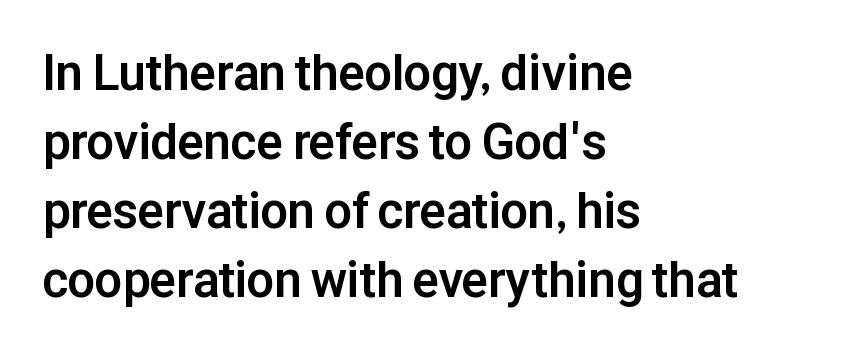
Q: Is the text bold? A: Yes.
Q: Is the text italic (slanted)? A: No, it is upright.
Q: Is the typeface a serif or a sans-serif typeface? A: Sans-serif.
Q: Is the text underlined? A: No.
Q: How is the paragraph aligned? A: Left-aligned.
Q: Is the spacing between letters normal or unusually wide? A: Normal.
Q: Is the spacing between lines tight, normal or loose? A: Normal.
Q: Width (condensed, normal, or wide)? A: Normal.
Q: Stroke contrast? A: Low.
Q: x-height? A: Medium.
Q: Monospaced? A: No.
